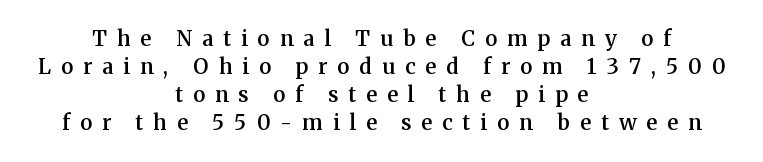
Descender tails drop into unmarked territory. The axis of the letterforms is exactly vertical. Set as a demibold, roughly 600 on the weight scale. Words appear elongated and porous because spacing is wide. Both edges are ragged and mirror each other, which tells us the setting is centered. A typesetter would call this leading conventional body-copy spacing.
